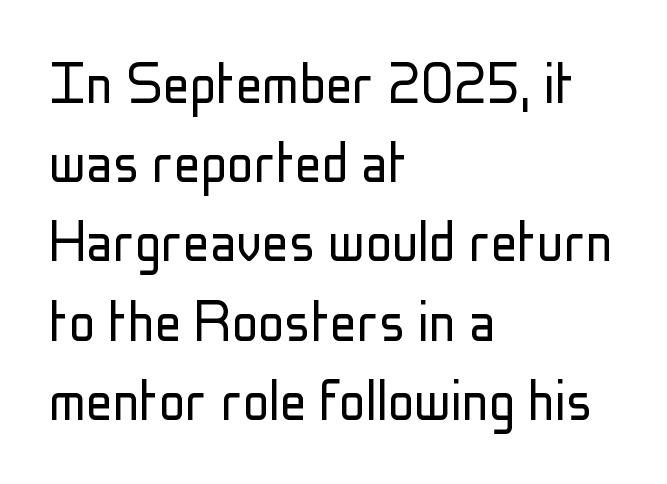
{"serif": "no", "italic": "no", "bold": "no", "weight": "light", "width": "condensed", "stroke_contrast": "low", "x_height": "medium", "monospaced": "no", "underline": "no", "align": "left", "line_spacing_ratio": 1.2, "letter_spacing": "normal", "letter_spacing_em": 0.0, "glyph_px": 66}
